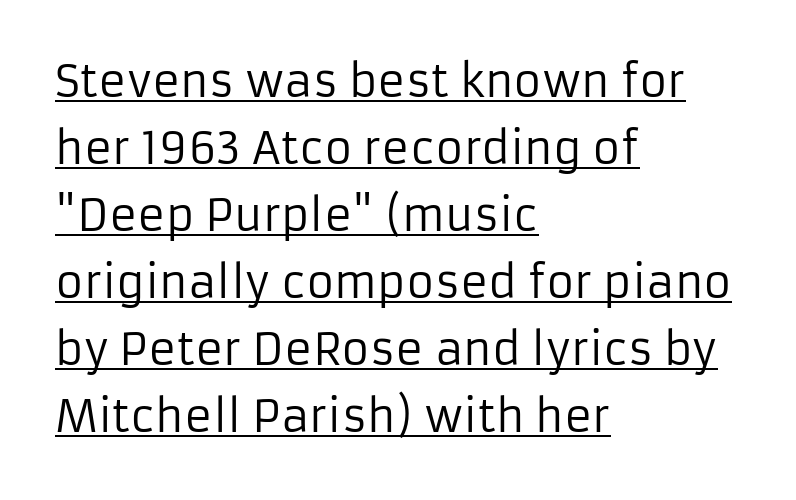
Is there any slant? The stems are plumb. Nothing unusual about the tracking: characters are spaced as the font intends. These characters rest on top of a visible drawn line. The typesetter chose a ragged-right arrangement here. Caption: face not bold, strokes unweighted.
